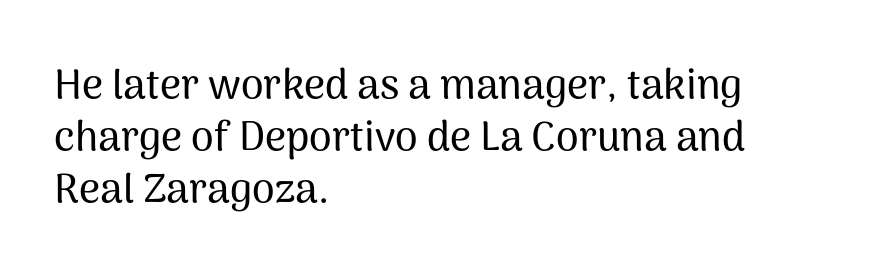
Q: Is the text italic (slanted)? A: No, it is upright.
Q: Is the typeface a serif or a sans-serif typeface? A: Sans-serif.
Q: Is the text underlined? A: No.
Q: How is the paragraph aligned? A: Left-aligned.
Q: Is the spacing between letters normal or unusually wide? A: Normal.
Q: Is the spacing between lines tight, normal or loose? A: Normal.
Q: Width (condensed, normal, or wide)? A: Normal.
Q: Stroke contrast? A: Medium.
Q: x-height? A: Medium.
Q: Monospaced? A: No.
